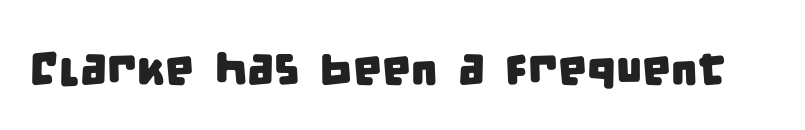
Decoration check: the copy has no underline. How are the letters spaced? Ordinarily, with no added tracking. This is sans-serif lettering, the kind often seen on screens and signage. Note the varied advance widths — an 'i' is clearly narrower than an 'm'.
